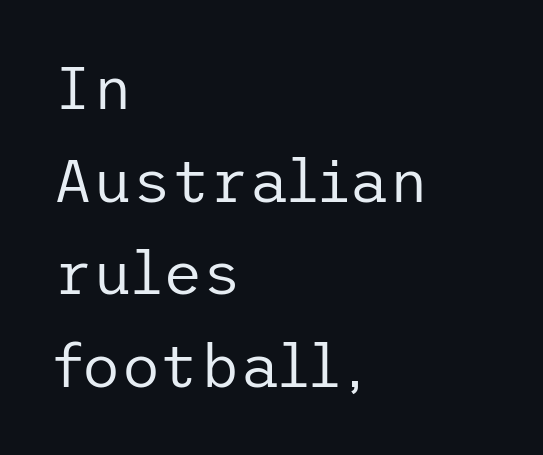
Q: Is the text bold? A: No.
Q: Is the text italic (slanted)? A: No, it is upright.
Q: Is the typeface a serif or a sans-serif typeface? A: Sans-serif.
Q: Is the text underlined? A: No.
Q: How is the paragraph aligned? A: Left-aligned.
Q: Is the spacing between letters normal or unusually wide? A: Normal.
Q: Is the spacing between lines tight, normal or loose? A: Normal.
Q: Width (condensed, normal, or wide)? A: Normal.
Q: Stroke contrast? A: Low.
Q: x-height? A: Medium.
